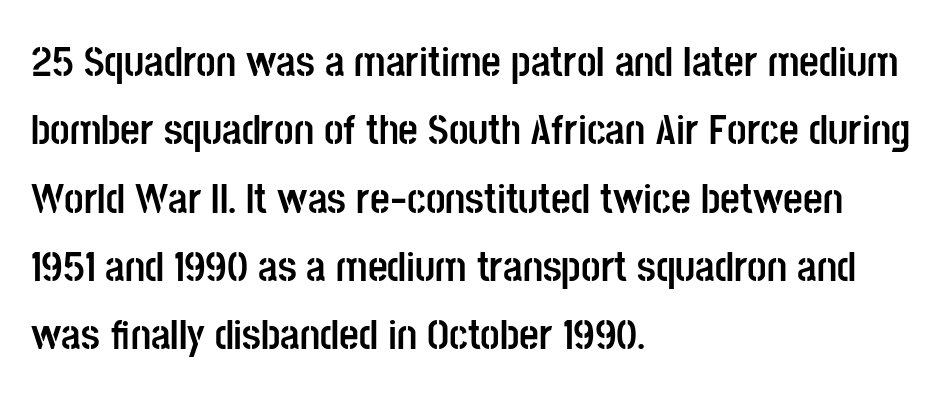
The designer went with a sans here, leaving each stem footless. The letters stand straight up with perfectly vertical stems. What weight is shown? A full bold with thick strokes. If you measured baseline to baseline, you'd find a middling distance. The rendering uses natural spacing where letterforms have individual widths.
